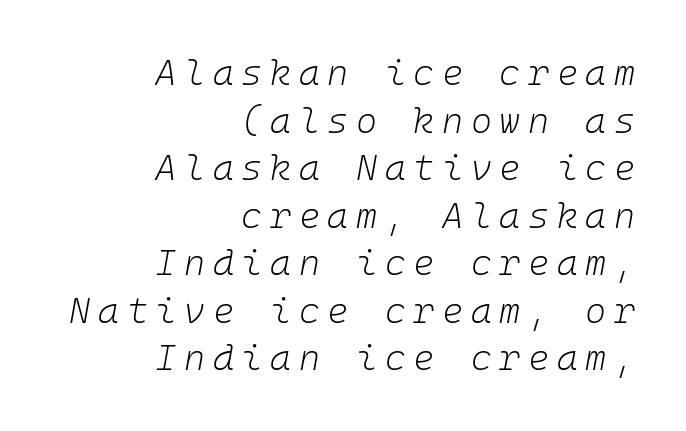
Q: Is the text bold? A: No.
Q: Is the text italic (slanted)? A: Yes, it leans right by about 10 degrees.
Q: Is the text underlined? A: No.
Q: How is the paragraph aligned? A: Right-aligned.
Q: Is the spacing between letters normal or unusually wide? A: Unusually wide.
Q: Is the spacing between lines tight, normal or loose? A: Normal.
Q: Width (condensed, normal, or wide)? A: Normal.
Q: Stroke contrast? A: Low.
Q: x-height? A: Medium.
Q: Monospaced? A: Yes.
